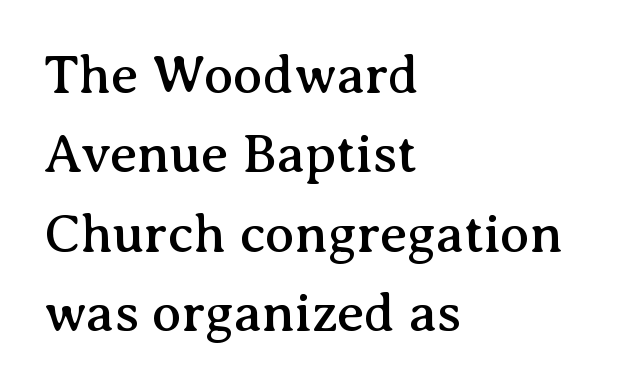
The image shows 54 px serif type, upright; set left-aligned, normal line spacing (1.47x), normal letter spacing, not underlined; medium stroke contrast and a medium x-height.
